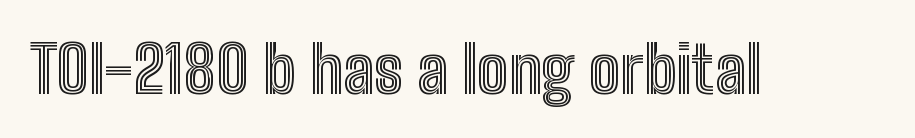
Spacing verdict: proportional, widths tailored to each character. Short note: letters normally spaced. Posture: straight, roman, zero tilt. Anything drawn beneath the words? Only blank space.
